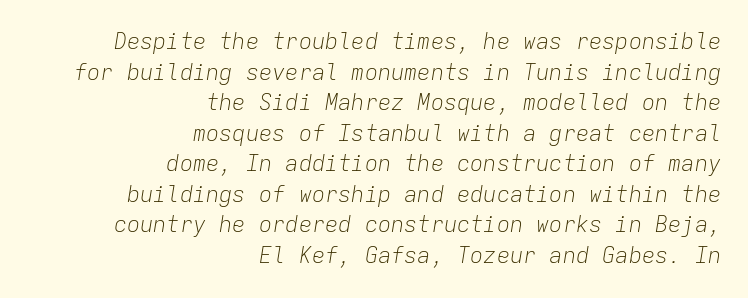
One-word summary of the alignment: right. Looking at the ascenders, they clearly lean. The typeface has the unassuming heft of standard copy or less. Decoration check: the copy has no underline. Leading matches the norm, producing a regular column.
